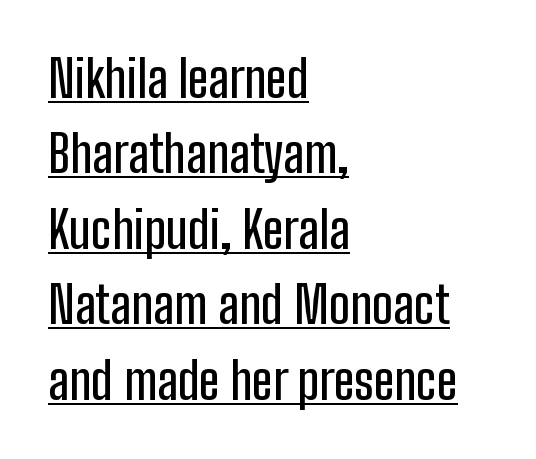
{"serif": "no", "italic": "no", "width": "condensed", "stroke_contrast": "low", "x_height": "medium", "monospaced": "no", "underline": "yes", "align": "left", "line_spacing": "normal", "line_spacing_ratio": 1.51, "letter_spacing": "normal", "letter_spacing_em": 0.0, "glyph_px": 50}
